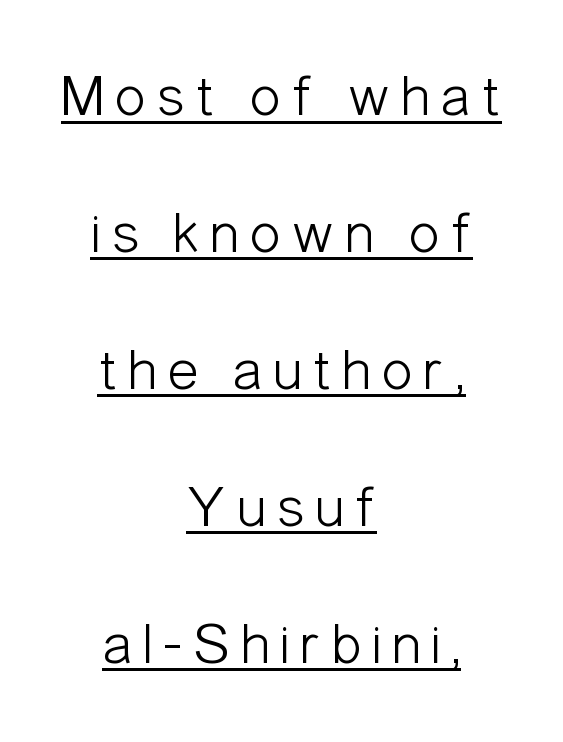
{"serif": "no", "italic": "no", "bold": "no", "weight": "light", "width": "condensed", "stroke_contrast": "low", "x_height": "medium", "monospaced": "no", "underline": "yes", "align": "center", "line_spacing": "loose", "line_spacing_ratio": 2.32, "glyph_px": 59}
